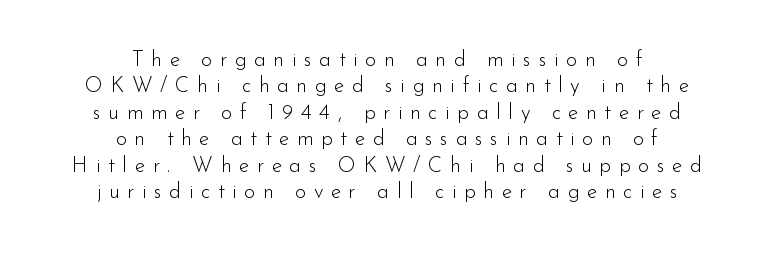
Is there much room between lines? A standard amount, neither cramped nor airy. The type is letterspaced generously, with wide tracking. Leftover space on each line is divided equally before and after the words. The space directly below the letters is spotless. Stem width sits at or under what a default text font uses. Upright lettering throughout.
